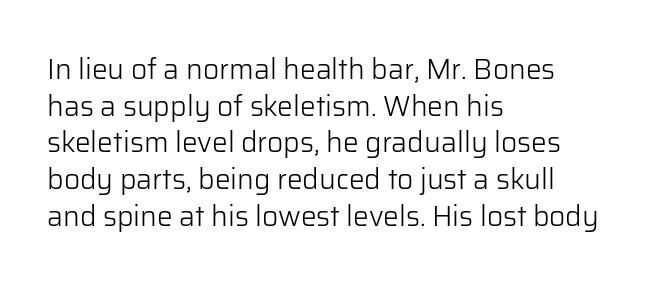
{"serif": "no", "italic": "no", "bold": "no", "weight": "light", "width": "normal", "stroke_contrast": "low", "x_height": "medium", "monospaced": "no", "underline": "no", "align": "left", "line_spacing": "normal", "line_spacing_ratio": 1.31, "letter_spacing": "normal", "letter_spacing_em": 0.0, "glyph_px": 28}
